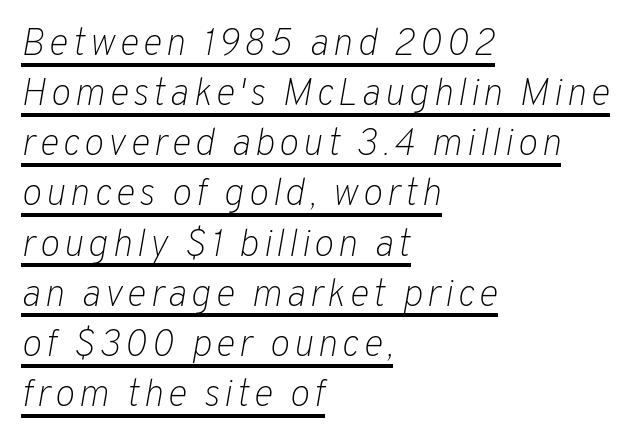
The passage shown stacks its lines at a standard gap. Looks like regular typesetting: each glyph gets only the width it needs. In terms of posture, this sample is oblique. Does the copy run flush right? No — it runs flush left.
